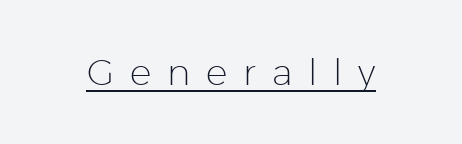
Q: Is the text bold? A: No.
Q: Is the text italic (slanted)? A: No, it is upright.
Q: Is the typeface a serif or a sans-serif typeface? A: Sans-serif.
Q: Is the text underlined? A: Yes.
Q: Is the spacing between letters normal or unusually wide? A: Unusually wide.
Q: Width (condensed, normal, or wide)? A: Normal.
Q: Stroke contrast? A: Low.
Q: x-height? A: Medium.
Q: Monospaced? A: No.
